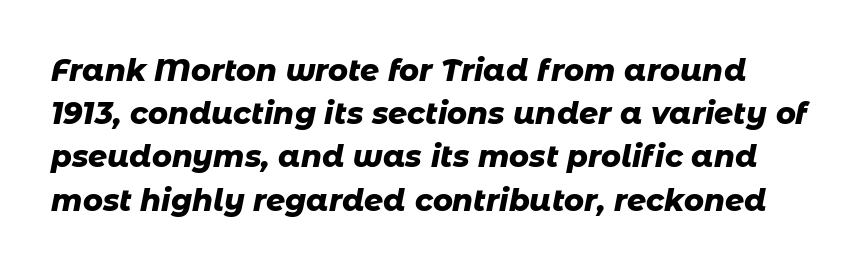
There's an unmistakable incline to the writing here. Short note: letters normally spaced. These lines are rendered in a variable-pitch font. Compared with typical paragraphs, the rows here are spaced about the same. A bare baseline throughout the passage. Summary of weight: heavy, a full bold.
